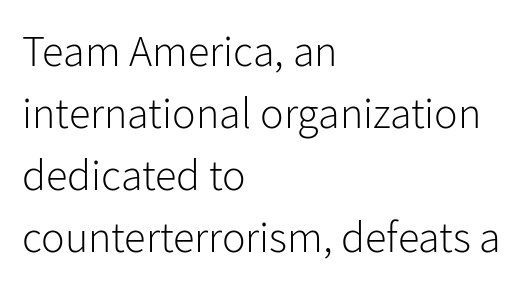
Nope, no serifs anywhere on these letters. Posture: upright roman. The tracking reads as untouched default to a designer's eye. Any mark beneath the type? The region is blank.
